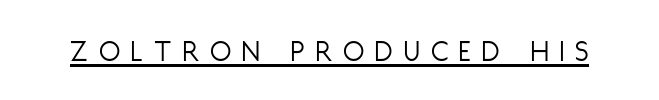
The image shows 31 px light, condensed sans-serif type, upright; set unusually wide letter spacing (+0.36 em), underlined; low stroke contrast and a large x-height.
